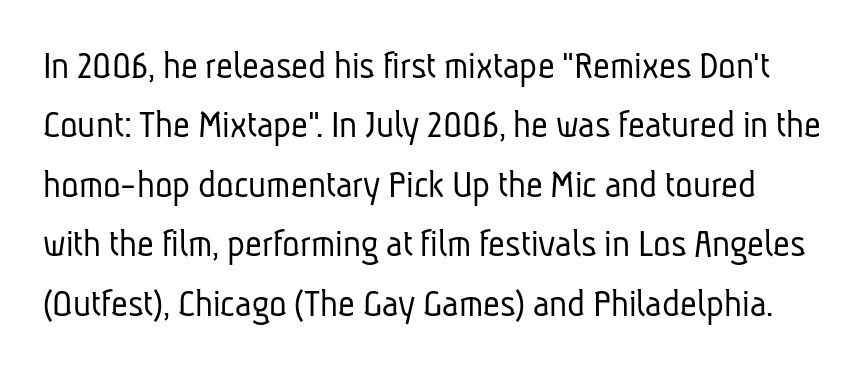
Q: Is the text bold? A: No.
Q: Is the typeface a serif or a sans-serif typeface? A: Sans-serif.
Q: Is the text underlined? A: No.
Q: Is the spacing between letters normal or unusually wide? A: Normal.
Q: Is the spacing between lines tight, normal or loose? A: Normal.
Q: Width (condensed, normal, or wide)? A: Condensed.
Q: Stroke contrast? A: Low.
Q: x-height? A: Medium.
Q: Monospaced? A: No.
